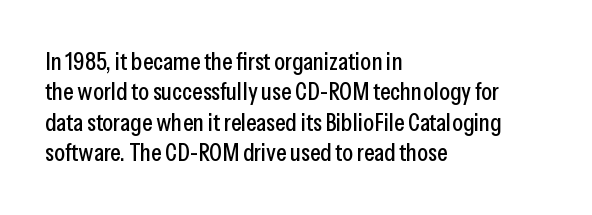
The image shows 25 px text type, upright; set left-aligned, line spacing 1.22x, normal letter spacing, not underlined.
